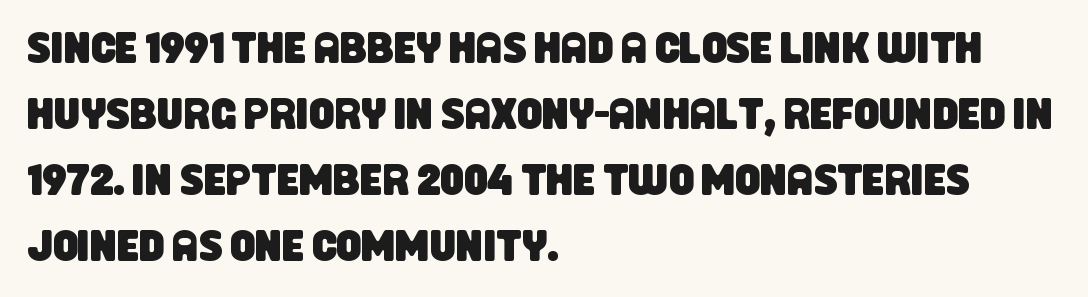
The image shows 44 px condensed sans-serif type; set left-aligned, normal line spacing (1.5x), normal letter spacing, not underlined; low stroke contrast and a large x-height.
